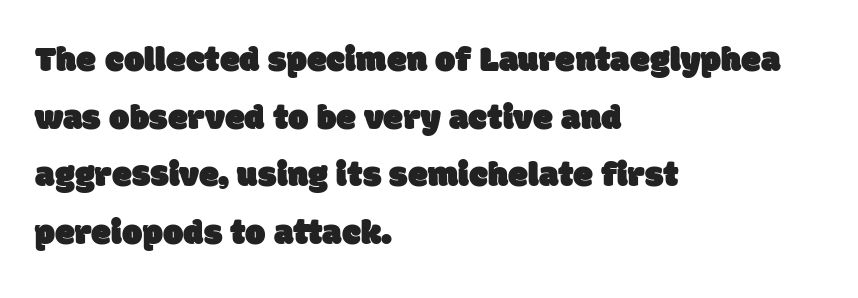
The image shows 36 px sans-serif type; set left-aligned, normal line spacing (1.6x), normal letter spacing, not underlined; low stroke contrast and a large x-height.
